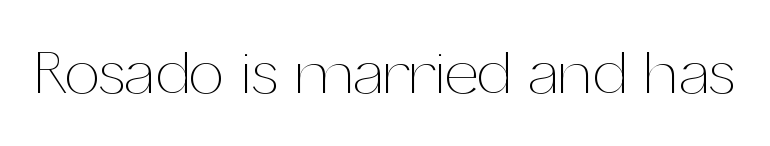
Stroke thickness stays within the range of a standard reading face or lighter. The rendering uses natural spacing where letterforms have individual widths. When letters stand straight like this, we call the style roman or upright. The letters sit at their default tracking, neither squeezed nor spread. Any mark beneath the type? The region is blank.
